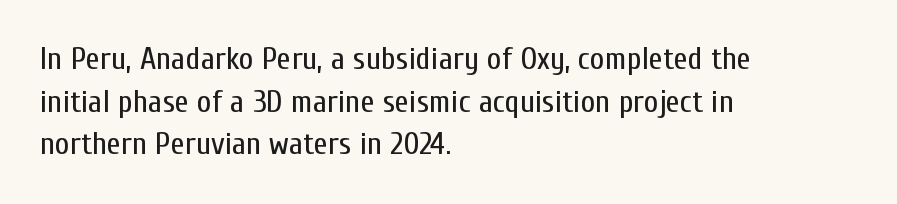
Q: Is the text bold? A: No.
Q: Is the text italic (slanted)? A: No, it is upright.
Q: Is the typeface a serif or a sans-serif typeface? A: Sans-serif.
Q: Is the text underlined? A: No.
Q: How is the paragraph aligned? A: Left-aligned.
Q: Is the spacing between letters normal or unusually wide? A: Normal.
Q: Is the spacing between lines tight, normal or loose? A: Normal.
Q: Width (condensed, normal, or wide)? A: Condensed.
Q: Stroke contrast? A: Low.
Q: x-height? A: Medium.
Q: Monospaced? A: No.
